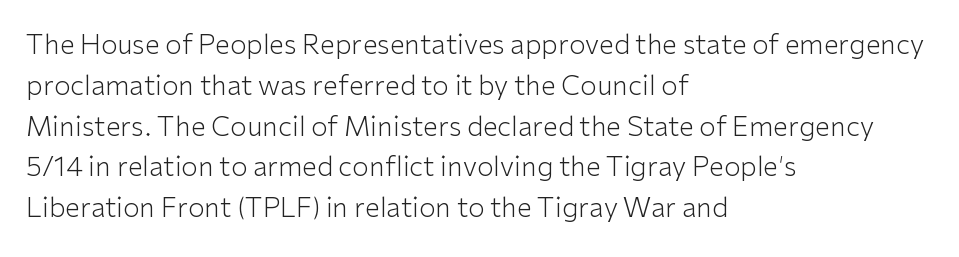
The passage shown stacks its lines at a standard gap. Plain, unruled lines of type. Summary of weight: not heavy and not bold. The rendering keeps characters at their native spacing. Notice how the stems are strictly vertical — no italics here.
